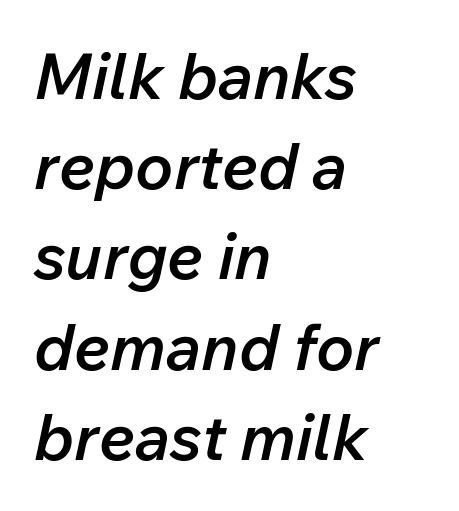
The image shows 64 px semibold type, italic (leaning right); set left-aligned, normal line spacing (1.41x), normal letter spacing, not underlined; low stroke contrast and a medium x-height.
